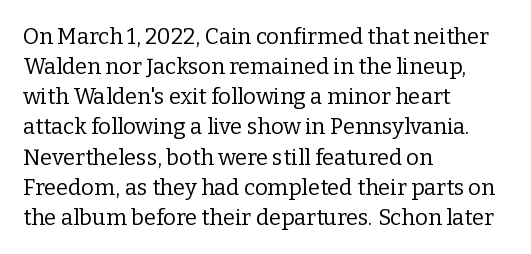
Q: Is the text bold? A: No.
Q: Is the text italic (slanted)? A: No, it is upright.
Q: Is the text underlined? A: No.
Q: How is the paragraph aligned? A: Left-aligned.
Q: Is the spacing between letters normal or unusually wide? A: Normal.
Q: Is the spacing between lines tight, normal or loose? A: Normal.
